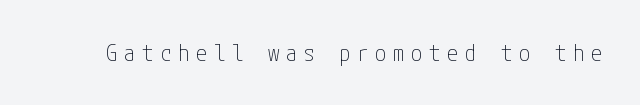
{"italic": "no", "bold": "no", "underline": "no", "letter_spacing": "wide", "letter_spacing_em": 0.28, "glyph_px": 23}
